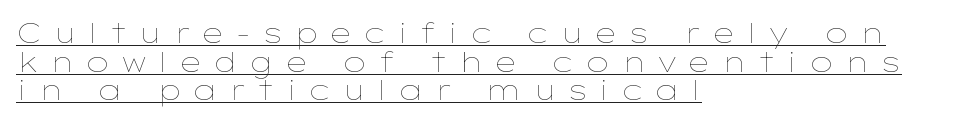
{"italic": "no", "bold": "no", "underline": "yes", "align": "left", "line_spacing": "tight", "line_spacing_ratio": 1.06, "letter_spacing": "wide", "letter_spacing_em": 0.37, "glyph_px": 27}
